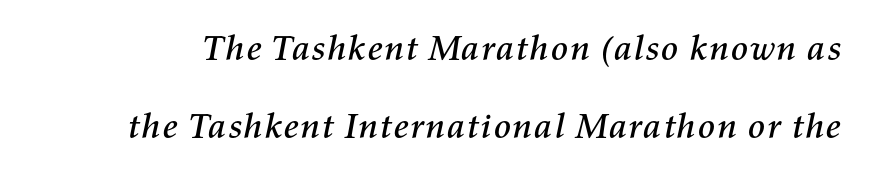
The image shows 36 px text type, italic (leaning right); set loose line spacing (2.17x), normal letter spacing, not underlined; medium stroke contrast and a medium x-height.
